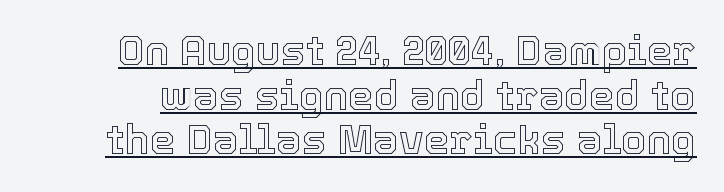
Q: Is the text italic (slanted)? A: No, it is upright.
Q: Is the text underlined? A: Yes.
Q: Is the spacing between letters normal or unusually wide? A: Normal.
Q: Is the spacing between lines tight, normal or loose? A: Tight.
Q: Width (condensed, normal, or wide)? A: Normal.
Q: x-height? A: Medium.
Q: Monospaced? A: No.
